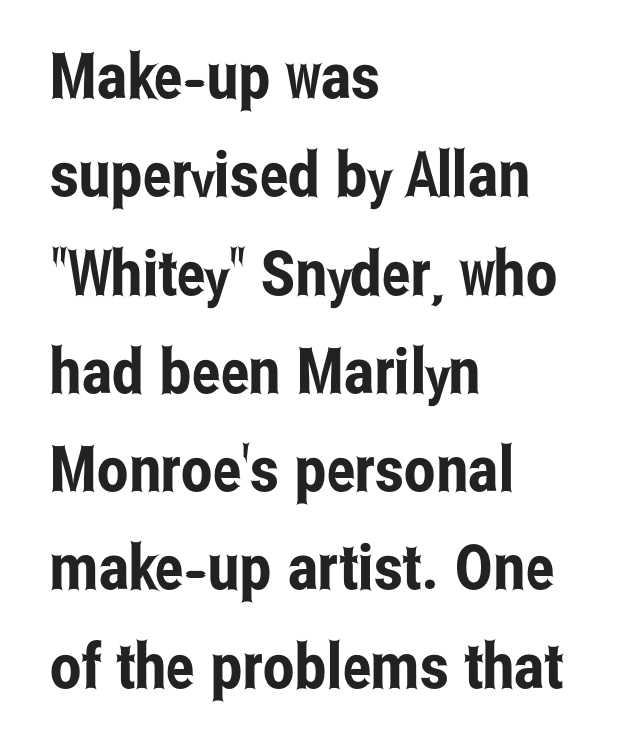
The image shows 63 px condensed sans-serif type, upright; set left-aligned, normal line spacing (1.56x), normal letter spacing, not underlined; low stroke contrast and a medium x-height.
